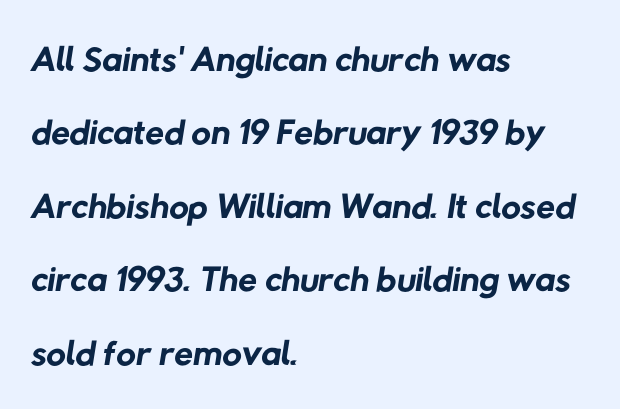
The image shows 54 px regular-weight sans-serif type; set left-aligned, normal line spacing (1.36x), normal letter spacing, not underlined; low stroke contrast and a medium x-height.
